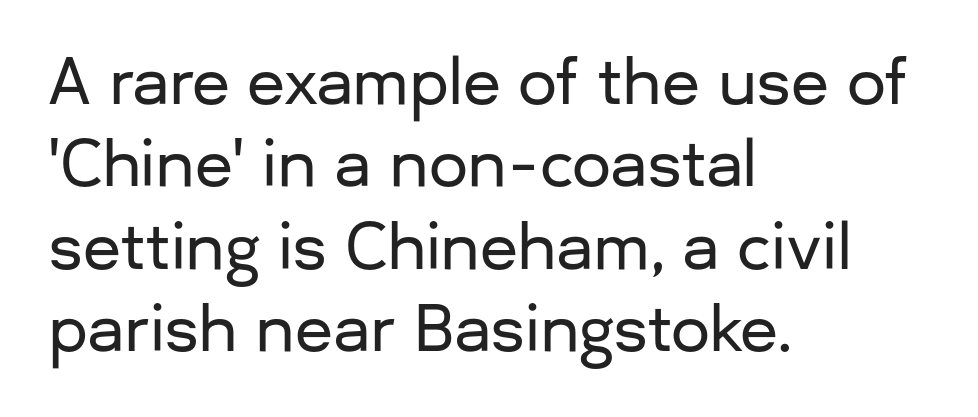
{"serif": "no", "italic": "no", "width": "normal", "stroke_contrast": "low", "x_height": "medium", "monospaced": "no", "underline": "no", "align": "left", "line_spacing": "normal", "line_spacing_ratio": 1.33, "letter_spacing": "normal", "letter_spacing_em": 0.0, "glyph_px": 62}
